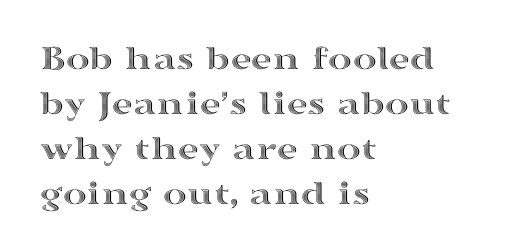
{"italic": "no", "width": "wide", "x_height": "medium", "monospaced": "no", "underline": "no", "align": "left", "line_spacing": "normal", "line_spacing_ratio": 1.25, "letter_spacing": "normal", "letter_spacing_em": 0.0, "glyph_px": 36}
